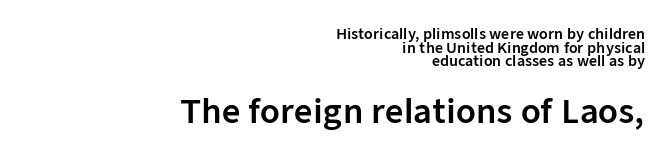
Compare the two chunks: the lower has the greater cap height. Compared with a flush-left layout, this one pins lines to the opposite, right side. There is no visible air inserted between adjacent glyphs. You could not count columns in this text — the font is proportionally spaced.
